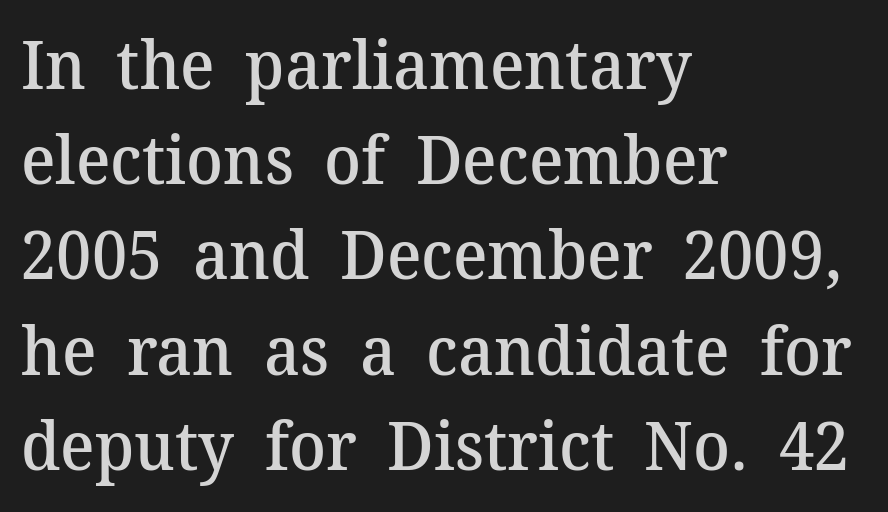
The image shows 68 px semibold serif type, upright; set left-aligned, normal line spacing (1.4x), normal letter spacing, not underlined; medium stroke contrast and a medium x-height.
